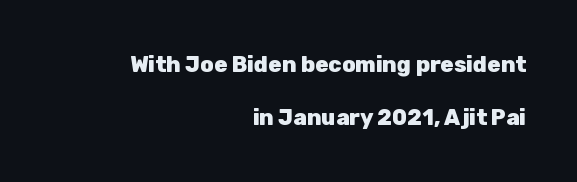
If you drew a line through each stem, it would be perfectly vertical. In terms of leading, this rendering errs on the spacious side. Summary of weight: heavy, a full bold. The gaps between neighbouring characters are ordinary and unremarkable. This sample is right-justified, so line beginnings fall wherever the words allow. Lines of text with bare space underneath.
